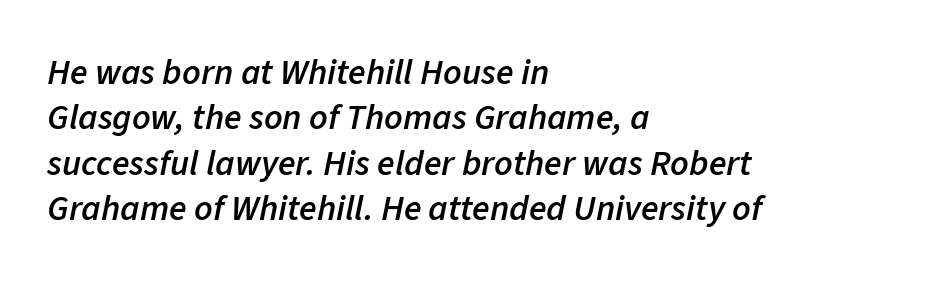
A bit beefed up — I'd call it semibold rather than bold. Posture: slanted. The lines in this sample share a left origin and differ only in where they stop. Vertical spacing — default. Check under the words: just untouched page. Letter spacing: default.
